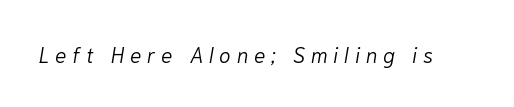
The tracking jumps out immediately: characters are airy and widely separated. Check under the words: just untouched page. Italic? Definitely — the glyphs are oblique. Is this a heavy cut? Hardly; it is regular or lighter.
